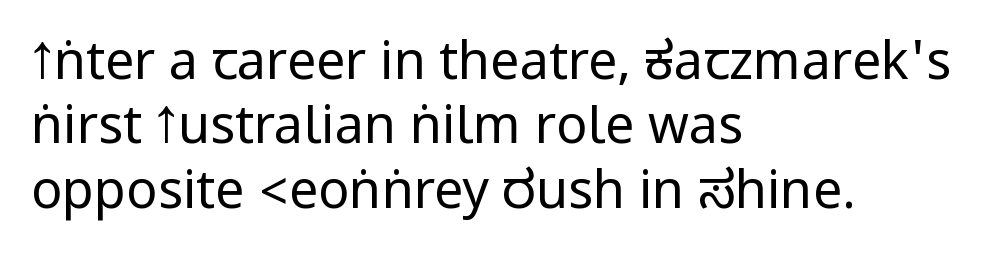
Q: Is the text bold? A: No.
Q: Is the text italic (slanted)? A: No, it is upright.
Q: Is the typeface a serif or a sans-serif typeface? A: Sans-serif.
Q: Is the text underlined? A: No.
Q: How is the paragraph aligned? A: Left-aligned.
Q: Is the spacing between letters normal or unusually wide? A: Normal.
Q: Width (condensed, normal, or wide)? A: Condensed.
Q: Stroke contrast? A: Low.
